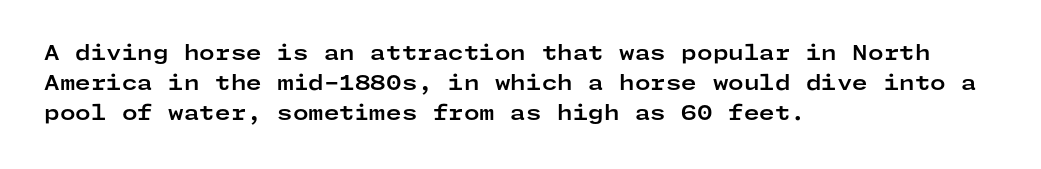
{"italic": "no", "bold": "yes", "underline": "no", "align": "left", "line_spacing": "normal", "line_spacing_ratio": 1.49, "letter_spacing": "normal", "letter_spacing_em": 0.0, "glyph_px": 20}
